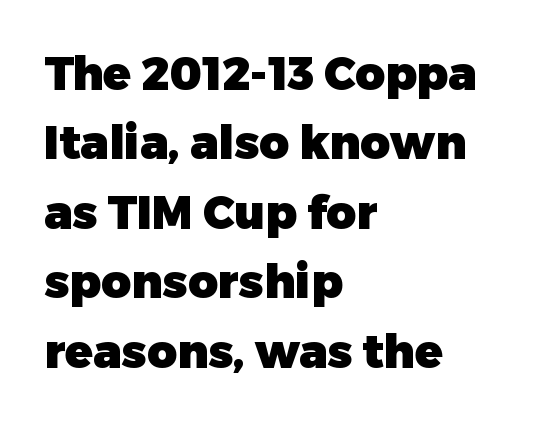
Left-aligned paragraph, ragged on the right. Leading: standard. Letters rest on an invisible, unmarked baseline. Does the weight exceed regular? Yes, all the way to bold. The lettering stays uniformly vertical, giving the passage a roman look. In terms of letterspacing, this is plain default setting.
